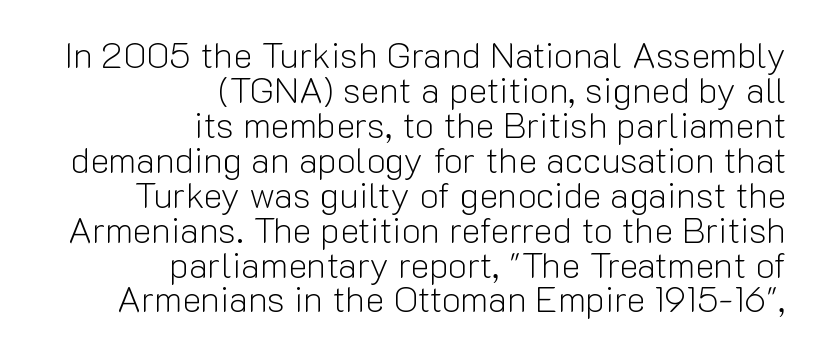
The image shows 36 px light sans-serif type, upright; set right-aligned, tight line spacing (0.97x), normal letter spacing, not underlined; low stroke contrast and a medium x-height.
